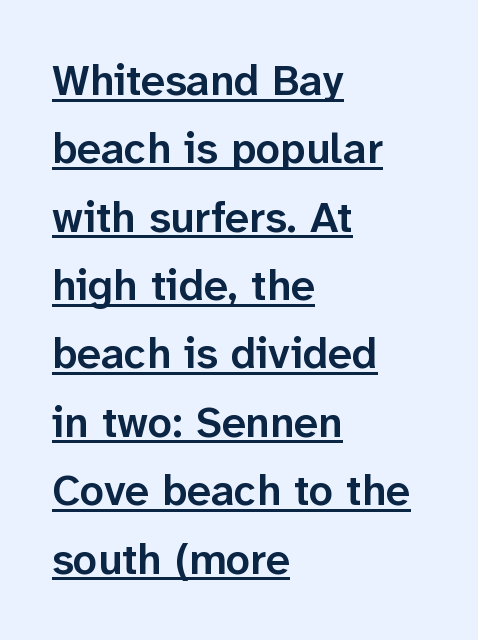
The image shows 43 px semibold sans-serif type, upright; set left-aligned, normal line spacing (1.59x), normal letter spacing, underlined; low stroke contrast and a medium x-height.
